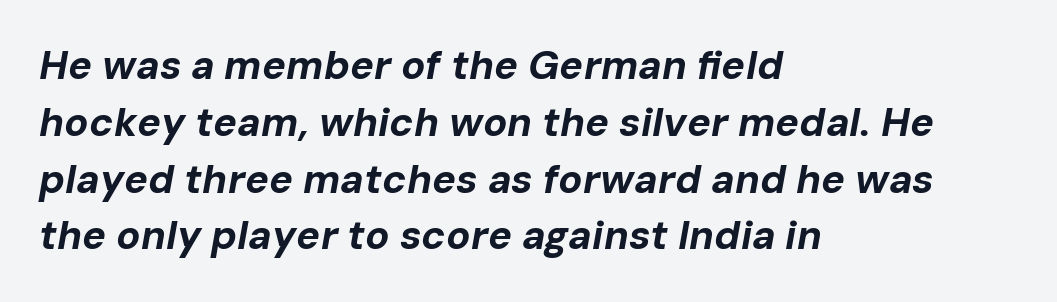
Q: Is the text bold? A: Yes.
Q: Is the text italic (slanted)? A: Yes, it leans right by about 10 degrees.
Q: Is the text underlined? A: No.
Q: How is the paragraph aligned? A: Left-aligned.
Q: Is the spacing between letters normal or unusually wide? A: Normal.
Q: Is the spacing between lines tight, normal or loose? A: Normal.
Q: Width (condensed, normal, or wide)? A: Normal.
Q: Stroke contrast? A: Low.
Q: x-height? A: Medium.
Q: Monospaced? A: No.
